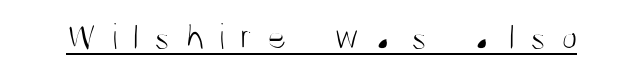
Q: Is the text bold? A: No.
Q: Is the text italic (slanted)? A: No, it is upright.
Q: Is the typeface a serif or a sans-serif typeface? A: Sans-serif.
Q: Is the text underlined? A: Yes.
Q: Is the spacing between letters normal or unusually wide? A: Unusually wide.
Q: Width (condensed, normal, or wide)? A: Condensed.
Q: Stroke contrast? A: Medium.
Q: x-height? A: Large.
Q: Monospaced? A: No.
